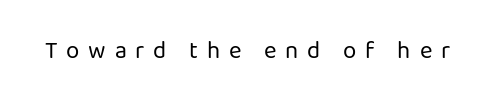
How are the letters spaced? Widely, with obvious added tracking. No chunkiness to these letters — they're not bold. Notice how the stems are strictly vertical — no italics here. The strip under each line holds only bare page.
